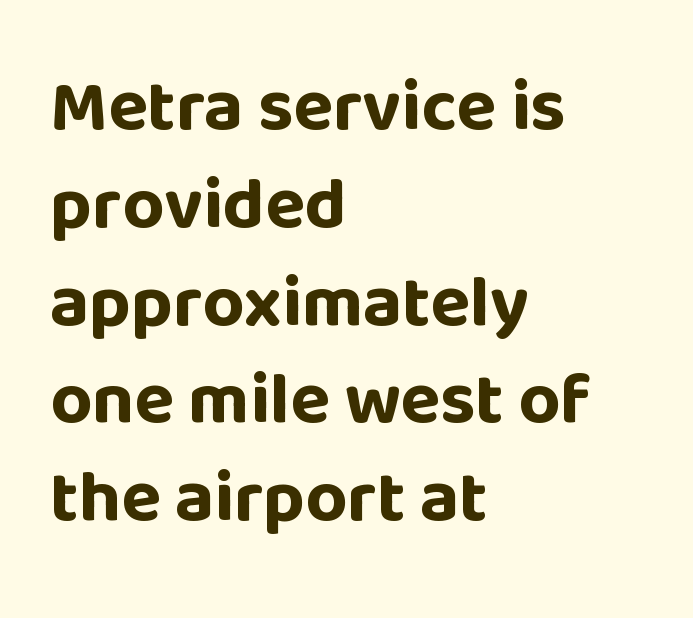
The image shows 73 px bold sans-serif type, upright; set left-aligned, normal line spacing (1.34x), normal letter spacing, not underlined; low stroke contrast and a large x-height.
